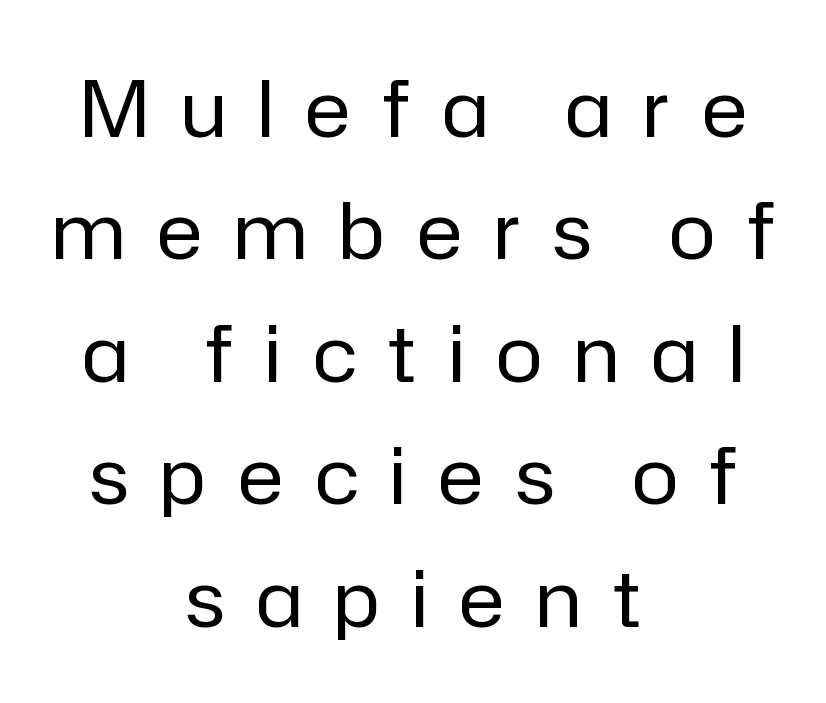
The image shows 78 px regular-weight sans-serif type, upright; set centered, normal line spacing (1.57x), unusually wide letter spacing (+0.41 em), not underlined; low stroke contrast and a medium x-height.
